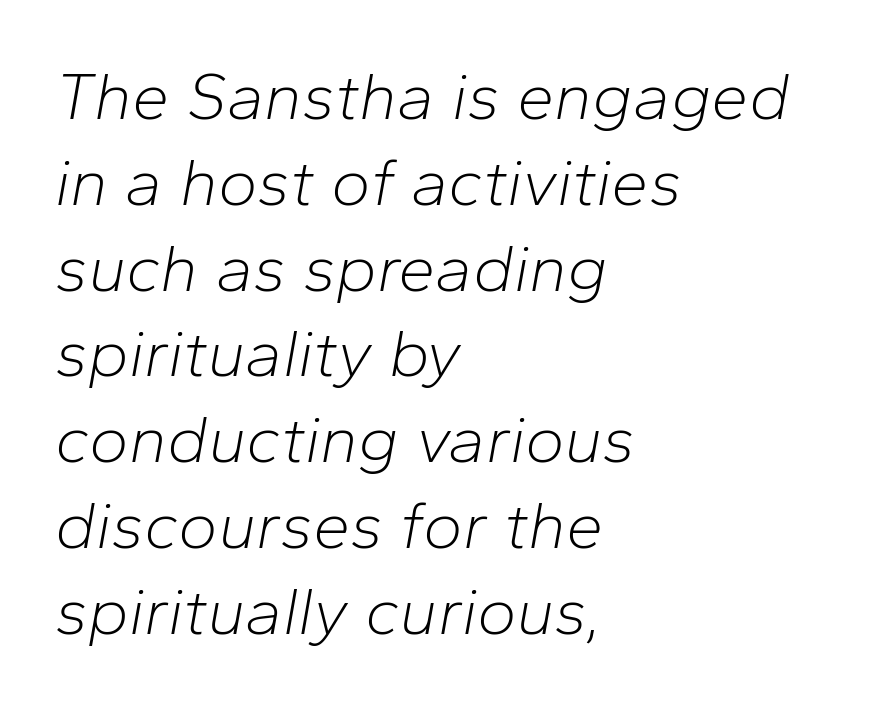
There is no visible air inserted between adjacent glyphs. No extra ink here — the face is not bold. Notice how the passage keeps a crisp vertical edge on the left only. Baseline-to-baseline distance is the conventional proportion of letter height. The passage shown is not underscored anywhere.
